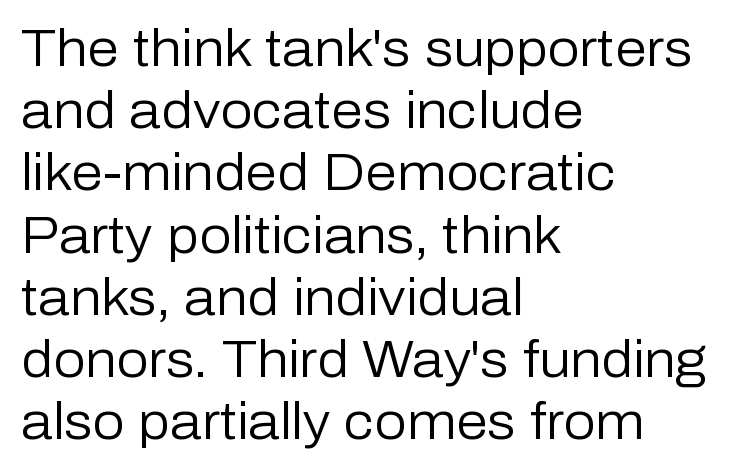
Nobody drew a line under any word here. A typesetter would call this zero additional tracking. These lines are rendered in a variable-pitch font. Weight class: somewhere from thin through regular.
